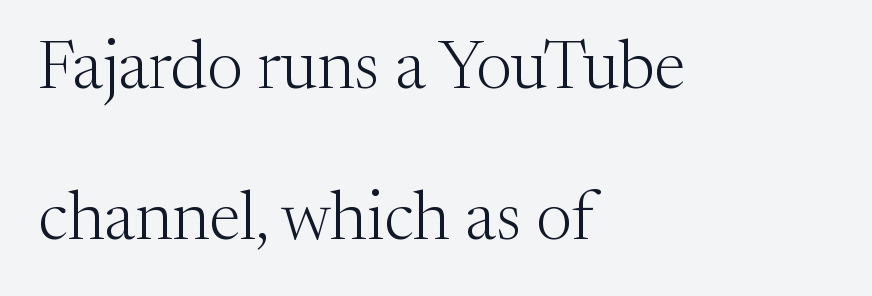
{"serif": "yes", "italic": "no", "bold": "no", "weight": "light", "width": "normal", "stroke_contrast": "medium", "x_height": "medium", "monospaced": "no", "underline": "no", "align": "left", "line_spacing": "loose", "line_spacing_ratio": 2.22, "letter_spacing": "normal", "letter_spacing_em": 0.0, "glyph_px": 68}
